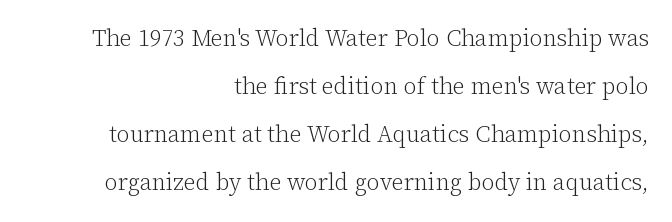
{"italic": "no", "bold": "no", "underline": "no", "align": "right", "line_spacing": "loose", "line_spacing_ratio": 2.09, "letter_spacing": "normal", "letter_spacing_em": 0.0, "glyph_px": 23}
